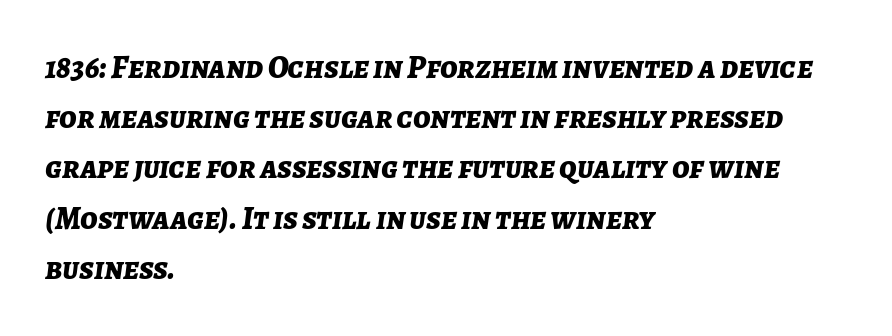
Q: Is the text bold? A: Yes.
Q: Is the text italic (slanted)? A: Yes, it leans right by about 7 degrees.
Q: Is the text underlined? A: No.
Q: How is the paragraph aligned? A: Left-aligned.
Q: Is the spacing between letters normal or unusually wide? A: Normal.
Q: Is the spacing between lines tight, normal or loose? A: Normal.
Q: Width (condensed, normal, or wide)? A: Normal.
Q: Stroke contrast? A: Low.
Q: x-height? A: Medium.
Q: Monospaced? A: No.
